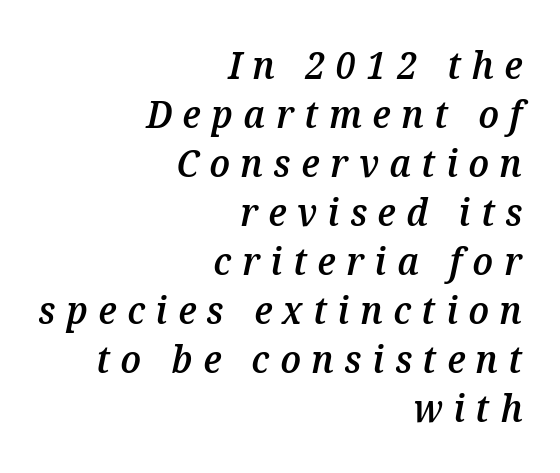
{"italic": "yes", "lean": "right", "slant_degrees": 12, "bold": "semi", "weight": "semibold", "width": "normal", "stroke_contrast": "medium", "x_height": "medium", "monospaced": "no", "underline": "no", "align": "right", "line_spacing": "normal", "line_spacing_ratio": 1.29, "letter_spacing": "wide", "letter_spacing_em": 0.28, "glyph_px": 38}
